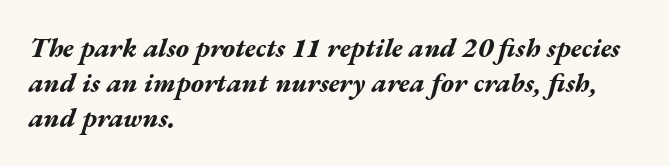
Q: Is the text bold? A: Yes.
Q: Is the text italic (slanted)? A: Yes, it leans right by about 17 degrees.
Q: Is the text underlined? A: No.
Q: How is the paragraph aligned? A: Left-aligned.
Q: Is the spacing between letters normal or unusually wide? A: Normal.
Q: Is the spacing between lines tight, normal or loose? A: Normal.
